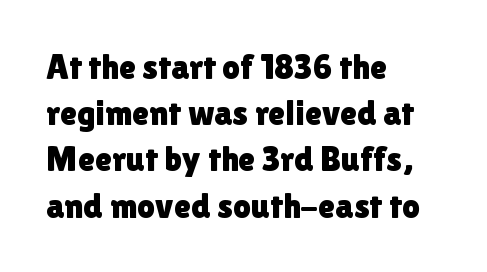
Q: Is the text italic (slanted)? A: No, it is upright.
Q: Is the typeface a serif or a sans-serif typeface? A: Sans-serif.
Q: Is the text underlined? A: No.
Q: How is the paragraph aligned? A: Left-aligned.
Q: Is the spacing between letters normal or unusually wide? A: Normal.
Q: Is the spacing between lines tight, normal or loose? A: Normal.
Q: Width (condensed, normal, or wide)? A: Normal.
Q: x-height? A: Medium.
Q: Monospaced? A: No.
